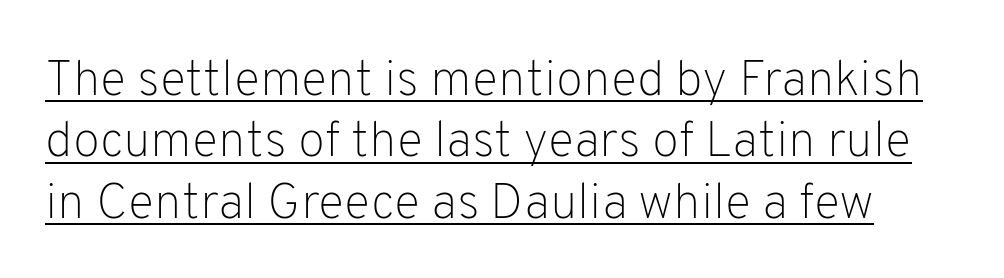
{"serif": "no", "italic": "no", "bold": "no", "weight": "light", "width": "normal", "stroke_contrast": "low", "x_height": "medium", "monospaced": "no", "underline": "yes", "line_spacing_ratio": 1.23, "letter_spacing": "normal", "letter_spacing_em": 0.0, "glyph_px": 50}
